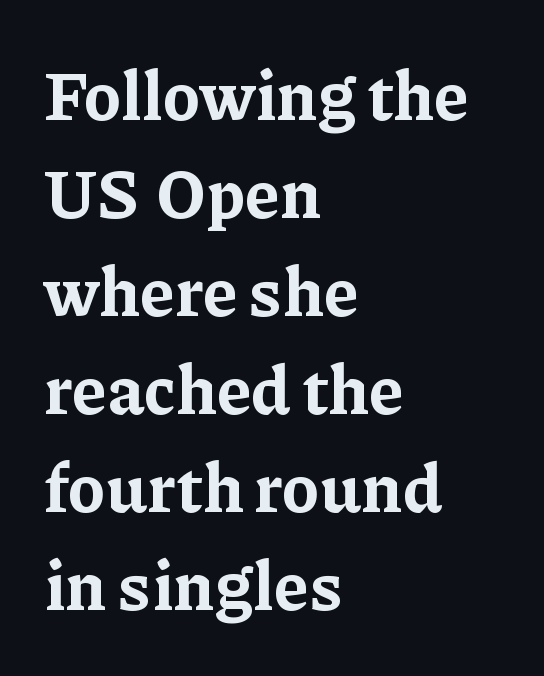
{"serif": "yes", "italic": "no", "bold": "yes", "weight": "bold", "width": "normal", "stroke_contrast": "low", "x_height": "medium", "monospaced": "no", "underline": "no", "align": "left", "line_spacing": "normal", "line_spacing_ratio": 1.44, "letter_spacing": "normal", "letter_spacing_em": 0.0, "glyph_px": 68}
